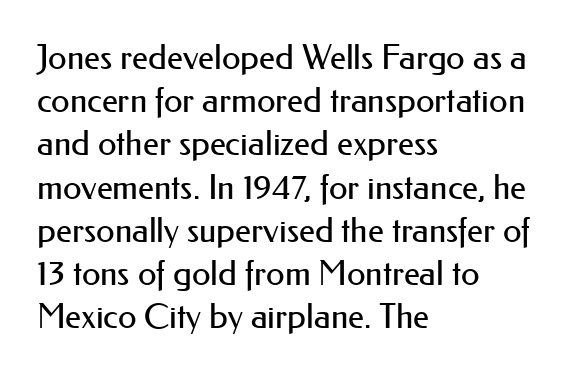
The image shows 34 px regular-weight sans-serif type, upright; set left-aligned, normal line spacing (1.27x), normal letter spacing, not underlined; medium stroke contrast and a small x-height.
